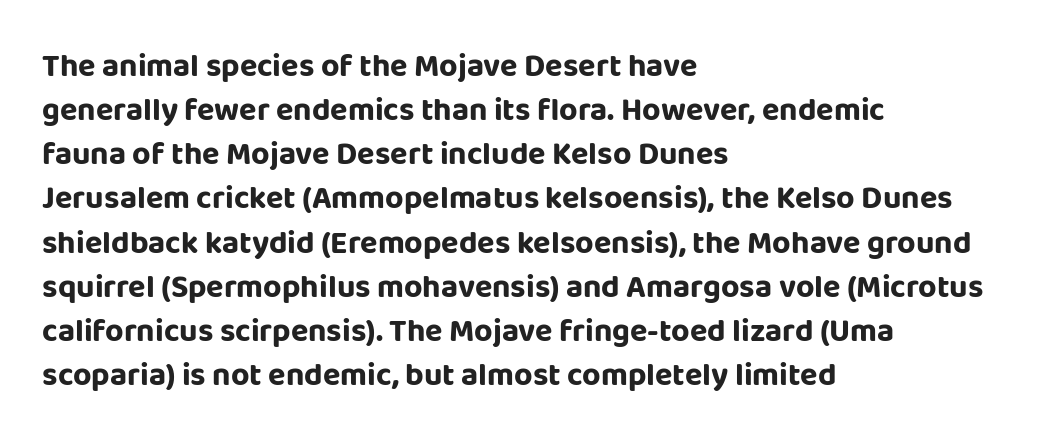
The image shows 32 px bold sans-serif type, upright; set left-aligned, normal line spacing (1.38x), normal letter spacing, not underlined; low stroke contrast and a large x-height.
